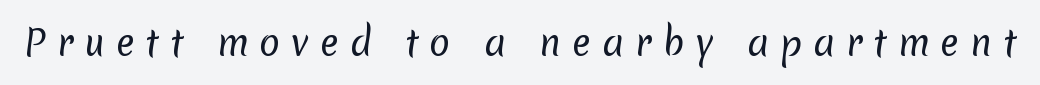
The image shows 35 px regular-weight sans-serif type; set unusually wide letter spacing (+0.31 em), not underlined; low stroke contrast and a medium x-height.
